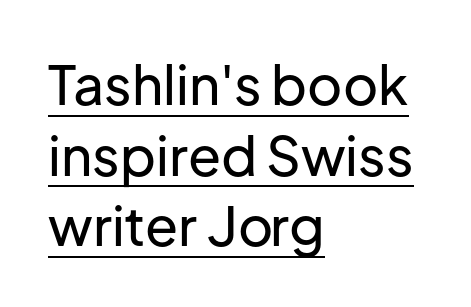
The image shows 54 px sans-serif type, upright; set left-aligned, normal line spacing (1.31x), normal letter spacing, underlined; low stroke contrast and a medium x-height.
